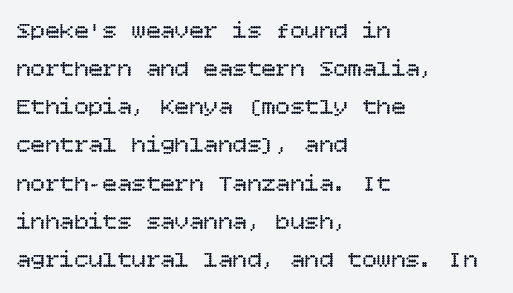
The image shows 24 px text type, upright; set left-aligned, normal line spacing (1.59x), normal letter spacing, not underlined.
